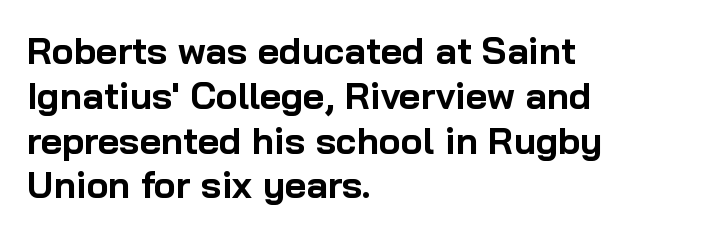
Q: Is the text bold? A: Yes.
Q: Is the text italic (slanted)? A: No, it is upright.
Q: Is the typeface a serif or a sans-serif typeface? A: Sans-serif.
Q: Is the text underlined? A: No.
Q: How is the paragraph aligned? A: Left-aligned.
Q: Is the spacing between letters normal or unusually wide? A: Normal.
Q: Width (condensed, normal, or wide)? A: Normal.
Q: Stroke contrast? A: Low.
Q: x-height? A: Medium.
Q: Monospaced? A: No.
